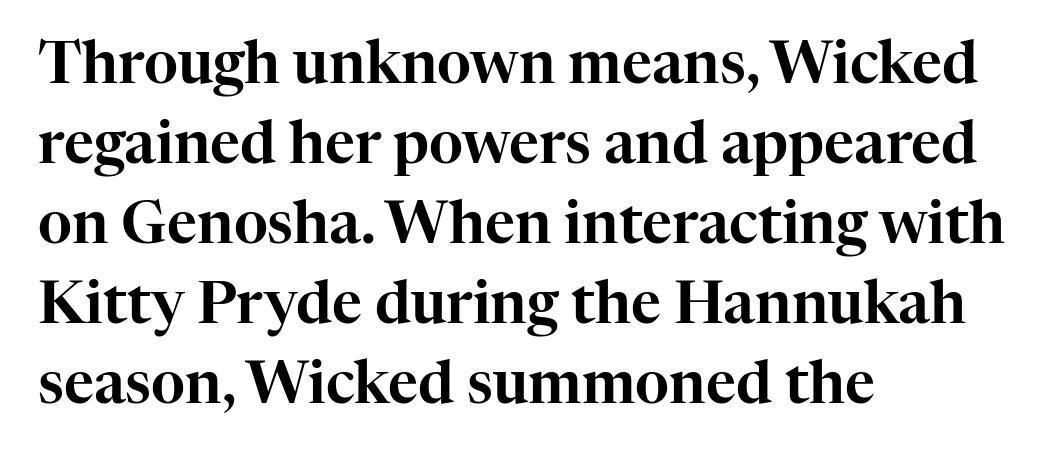
The line-height multiplier appears to be the usual default. The characters display serif detailing at their extremities. Honestly, there is no underline to notice here at all. Rendered with straight, roman letterforms. A typesetter would call this zero additional tracking. Looks like regular typesetting: each glyph gets only the width it needs.
